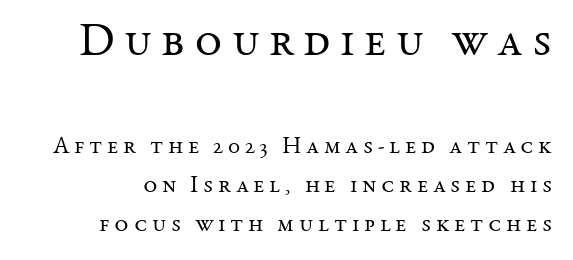
Q: Is the text bold? A: No.
Q: Is the text italic (slanted)? A: No, it is upright.
Q: Is the typeface a serif or a sans-serif typeface? A: Serif.
Q: Is the text underlined? A: No.
Q: Is the spacing between lines tight, normal or loose? A: Normal.
Q: Which block of text is set in a larger size, the first (top) or the second (bottom)? A: The first (top) one.
Q: Width (condensed, normal, or wide)? A: Normal.
Q: Stroke contrast? A: Medium.
Q: x-height? A: Medium.
Q: Monospaced? A: No.
